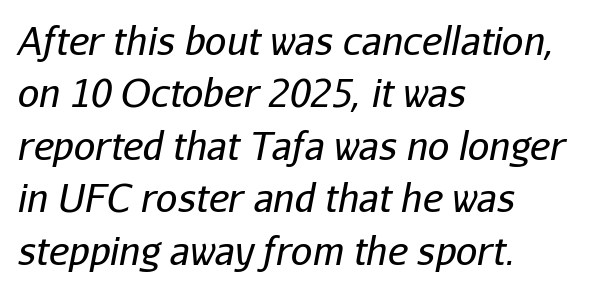
The image shows 38 px regular-weight type, italic (leaning right); set left-aligned, normal line spacing (1.38x), normal letter spacing, not underlined; low stroke contrast and a medium x-height.
